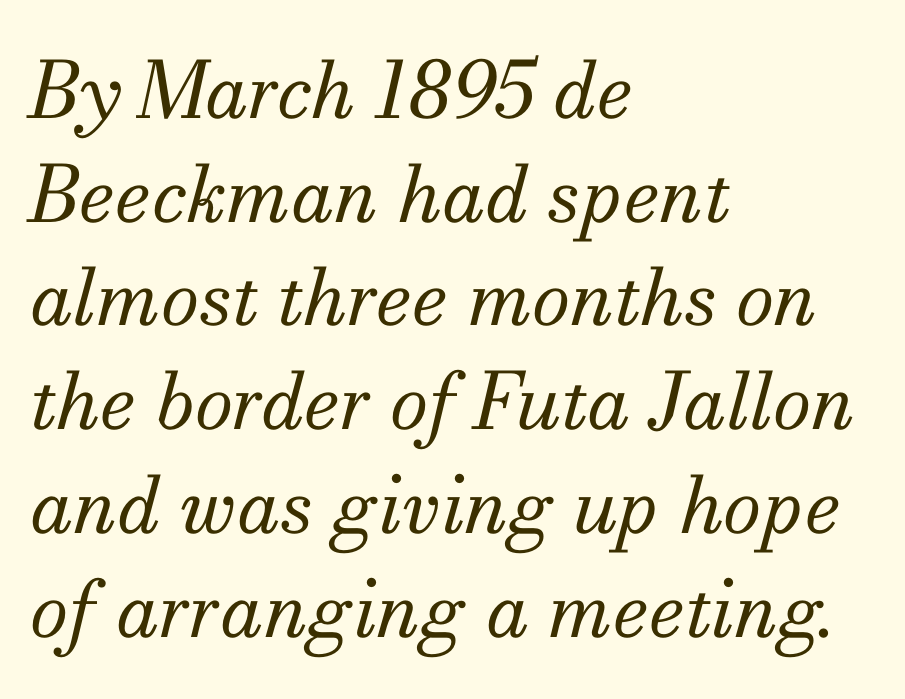
How are the letters spaced? Ordinarily, with no added tracking. Bare-footed words on every line. The letters look calm and open, with moderate or lighter stems. This sample is left-justified, so line endings fall wherever the words run out. Each letter keeps its own natural width here, so spacing adapts to shape.
